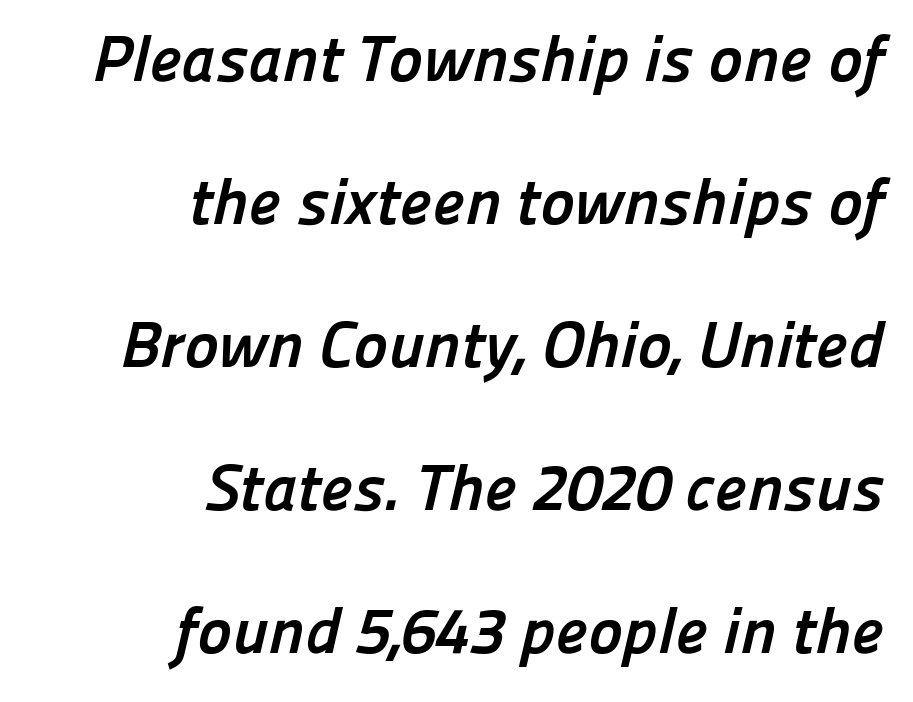
Q: Is the text bold? A: Yes.
Q: Is the typeface a serif or a sans-serif typeface? A: Sans-serif.
Q: Is the text underlined? A: No.
Q: How is the paragraph aligned? A: Right-aligned.
Q: Is the spacing between letters normal or unusually wide? A: Normal.
Q: Is the spacing between lines tight, normal or loose? A: Loose.
Q: Width (condensed, normal, or wide)? A: Normal.
Q: Stroke contrast? A: Low.
Q: x-height? A: Medium.
Q: Monospaced? A: No.
